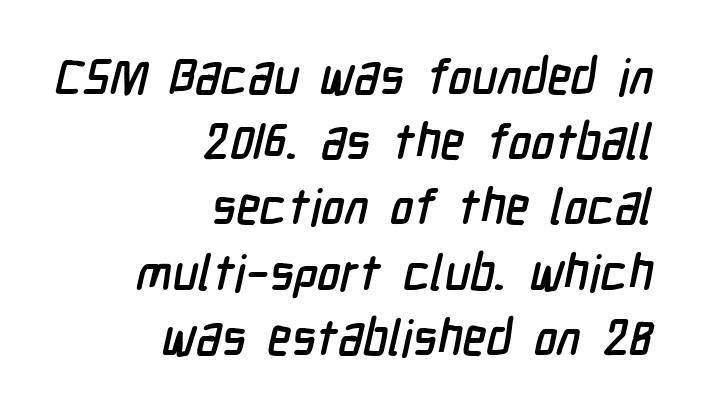
Plain, unruled lines of type. The typesetter chose a ragged-left arrangement here. The font family rendered here belongs to the sans-serif group. Here the glyphs are tracked normally, forming tight word shapes. Note the varied advance widths — an 'i' is clearly narrower than an 'm'. In terms of leading, this rendering sits right in the middle.
